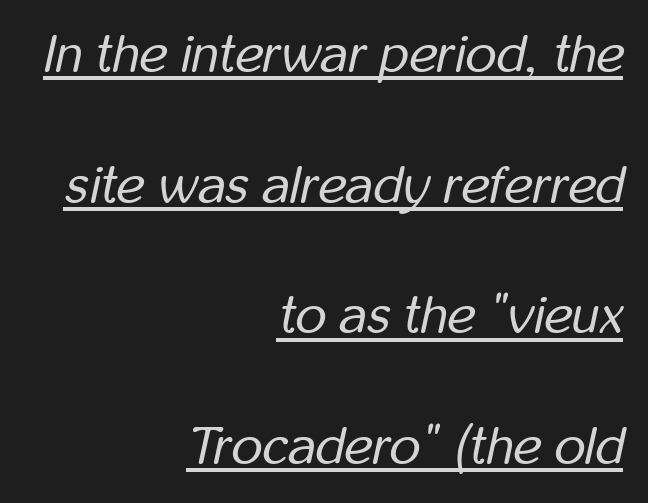
{"italic": "yes", "lean": "right", "slant_degrees": 12, "bold": "no", "weight": "regular", "width": "condensed", "stroke_contrast": "low", "x_height": "medium", "monospaced": "no", "underline": "yes", "align": "right", "line_spacing": "loose", "line_spacing_ratio": 2.42, "letter_spacing": "normal", "letter_spacing_em": 0.0, "glyph_px": 54}
